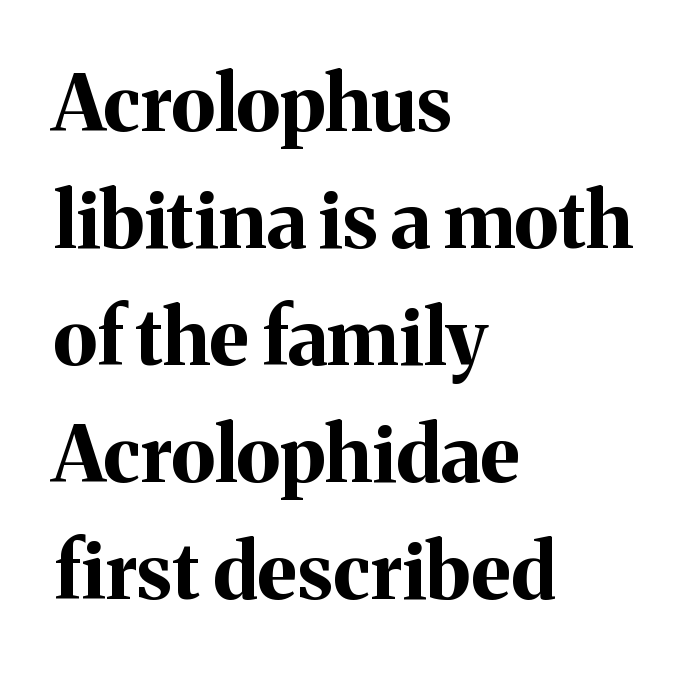
Q: Is the text bold? A: Yes.
Q: Is the text italic (slanted)? A: No, it is upright.
Q: Is the typeface a serif or a sans-serif typeface? A: Serif.
Q: Is the text underlined? A: No.
Q: How is the paragraph aligned? A: Left-aligned.
Q: Is the spacing between letters normal or unusually wide? A: Normal.
Q: Is the spacing between lines tight, normal or loose? A: Normal.
Q: Width (condensed, normal, or wide)? A: Normal.
Q: Stroke contrast? A: Medium.
Q: x-height? A: Medium.
Q: Monospaced? A: No.
